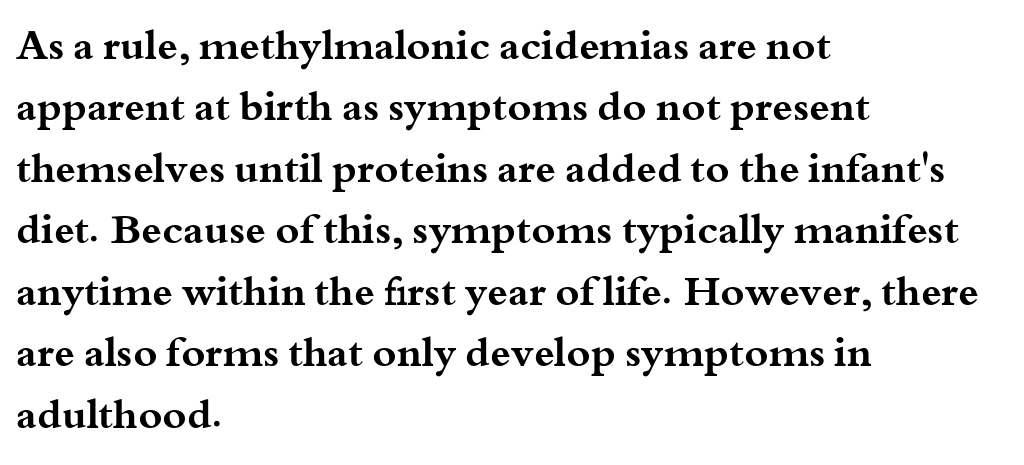
Q: Is the text bold? A: Yes.
Q: Is the text italic (slanted)? A: No, it is upright.
Q: Is the typeface a serif or a sans-serif typeface? A: Serif.
Q: Is the text underlined? A: No.
Q: How is the paragraph aligned? A: Left-aligned.
Q: Is the spacing between letters normal or unusually wide? A: Normal.
Q: Is the spacing between lines tight, normal or loose? A: Normal.
Q: Width (condensed, normal, or wide)? A: Wide.
Q: Stroke contrast? A: Medium.
Q: x-height? A: Small.
Q: Monospaced? A: No.
